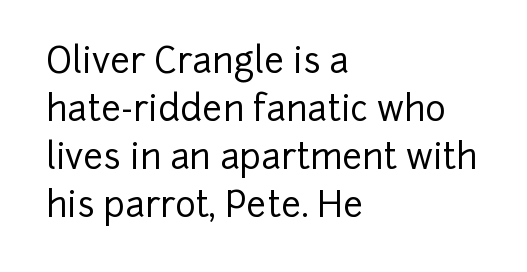
{"serif": "no", "italic": "no", "width": "normal", "stroke_contrast": "low", "x_height": "medium", "monospaced": "no", "underline": "no", "align": "left", "line_spacing": "normal", "line_spacing_ratio": 1.37, "letter_spacing": "normal", "letter_spacing_em": 0.0, "glyph_px": 35}
